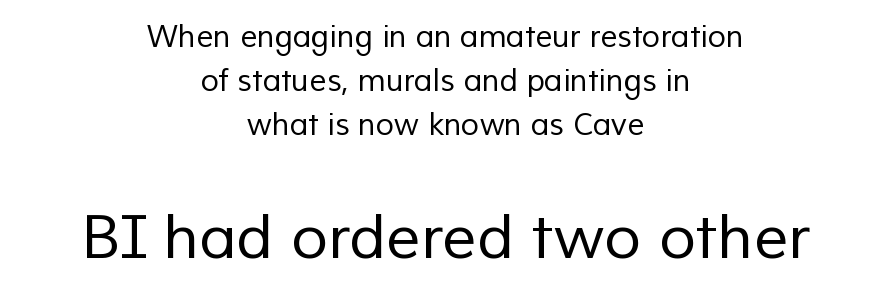
The image shows 61 px regular-weight sans-serif type; set centered, normal line spacing (1.47x), normal letter spacing, not underlined; the second (bottom) block is 2.03x larger; low stroke contrast and a medium x-height.
